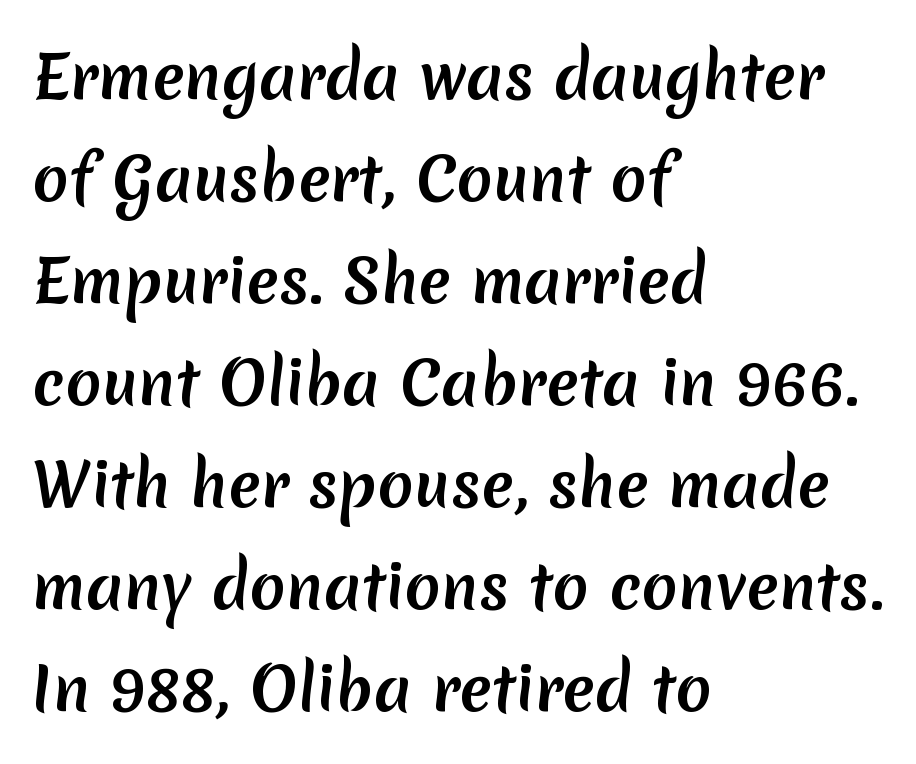
{"serif": "no", "bold": "yes", "weight": "semibold", "width": "normal", "stroke_contrast": "low", "x_height": "medium", "monospaced": "no", "underline": "no", "align": "left", "line_spacing": "normal", "line_spacing_ratio": 1.7, "letter_spacing": "normal", "letter_spacing_em": 0.0, "glyph_px": 60}
